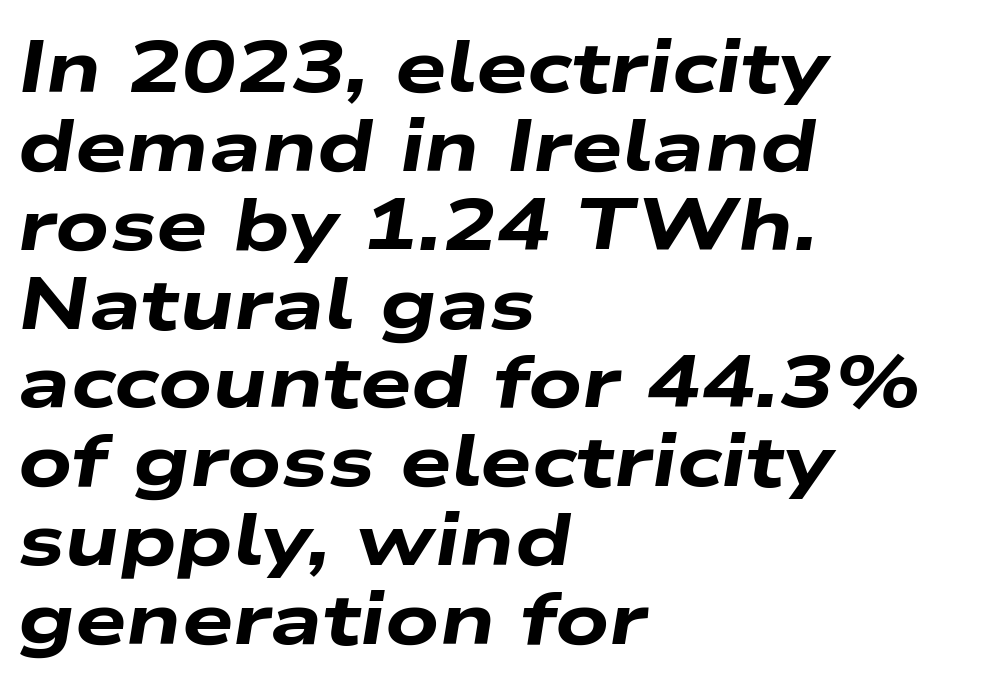
The image shows 73 px heavy, wide type, italic (leaning right); set left-aligned, tight line spacing (1.08x), normal letter spacing, not underlined; low stroke contrast and a medium x-height.
